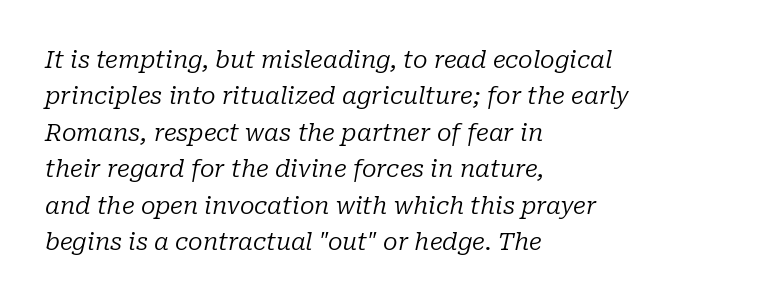
{"italic": "yes", "lean": "right", "slant_degrees": 10, "bold": "no", "underline": "no", "align": "left", "line_spacing": "normal", "line_spacing_ratio": 1.52, "letter_spacing": "normal", "letter_spacing_em": 0.0, "glyph_px": 24}
